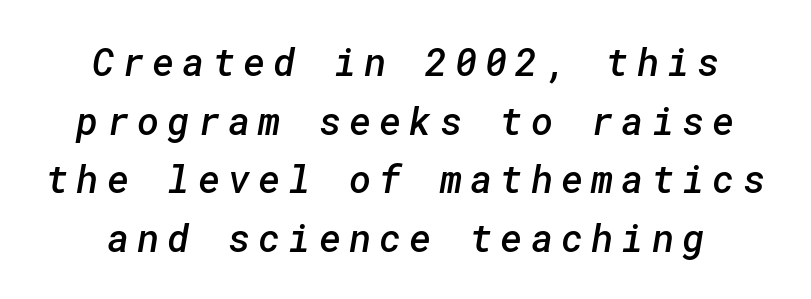
Q: Is the text bold? A: Semi-bold.
Q: Is the typeface a serif or a sans-serif typeface? A: Sans-serif.
Q: Is the text underlined? A: No.
Q: How is the paragraph aligned? A: Centered.
Q: Is the spacing between letters normal or unusually wide? A: Unusually wide.
Q: Is the spacing between lines tight, normal or loose? A: Normal.
Q: Width (condensed, normal, or wide)? A: Normal.
Q: Stroke contrast? A: Low.
Q: x-height? A: Medium.
